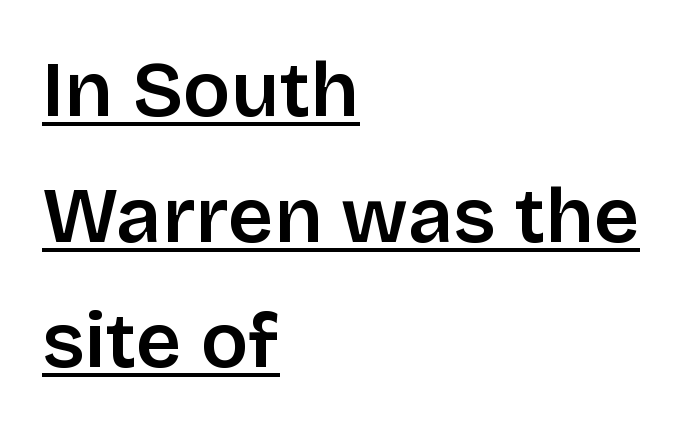
The image shows 79 px semibold sans-serif type, upright; set left-aligned, normal line spacing (1.59x), normal letter spacing, underlined; low stroke contrast and a large x-height.
